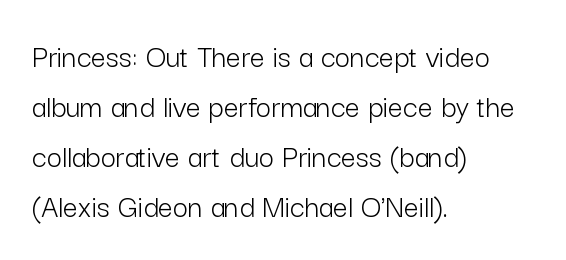
Q: Is the text bold? A: No.
Q: Is the text italic (slanted)? A: No, it is upright.
Q: Is the typeface a serif or a sans-serif typeface? A: Sans-serif.
Q: Is the text underlined? A: No.
Q: How is the paragraph aligned? A: Left-aligned.
Q: Is the spacing between letters normal or unusually wide? A: Normal.
Q: Is the spacing between lines tight, normal or loose? A: Normal.
Q: Width (condensed, normal, or wide)? A: Normal.
Q: Stroke contrast? A: Low.
Q: x-height? A: Medium.
Q: Monospaced? A: No.
